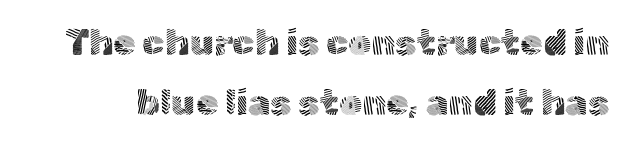
The image shows 36 px light sans-serif type, upright; set normal line spacing (1.68x), normal letter spacing, not underlined; a medium x-height.
